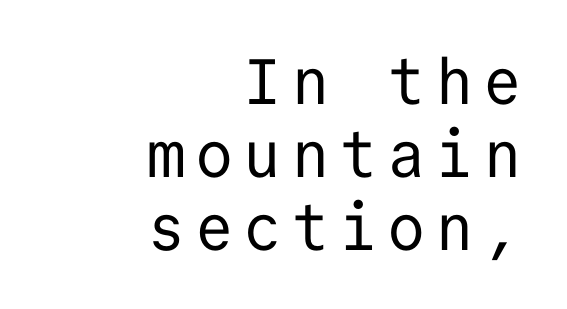
The image shows 64 px regular-weight sans-serif type, upright, monospaced; set right-aligned, tight line spacing (1.14x), not underlined; low stroke contrast and a medium x-height.
